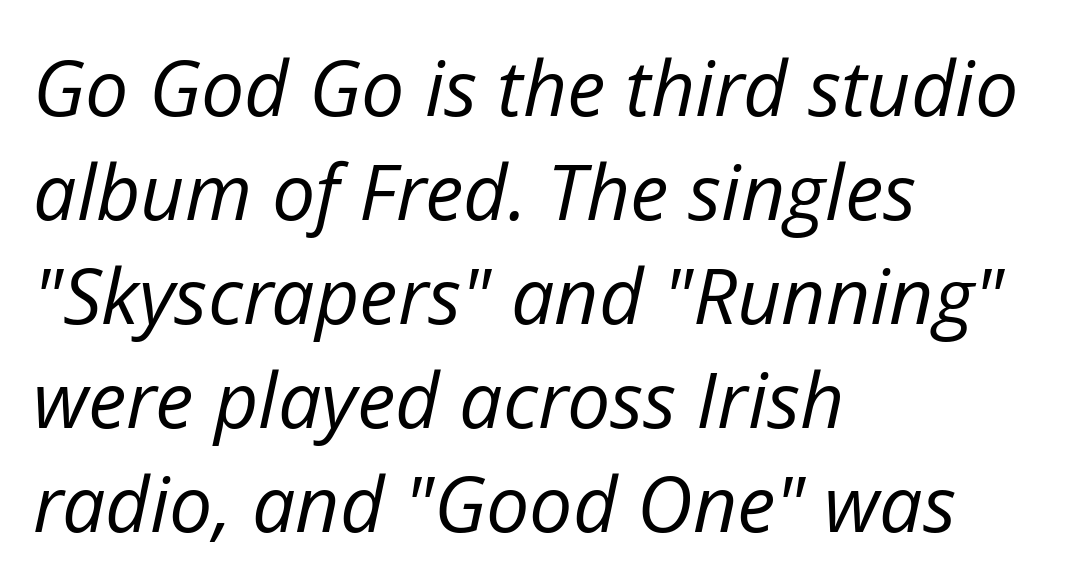
The image shows 77 px regular-weight type, italic (leaning right); set left-aligned, normal line spacing (1.35x), normal letter spacing, not underlined; low stroke contrast and a medium x-height.
